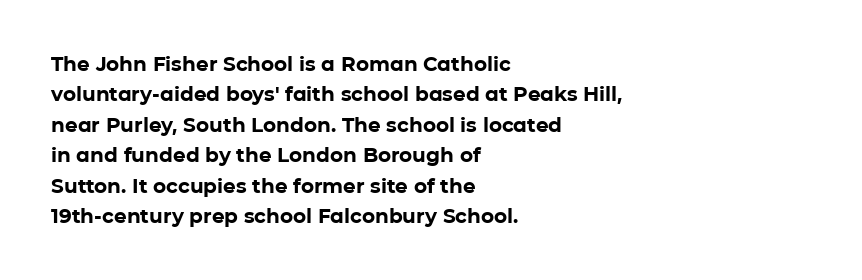
The image shows 20 px bold type, upright; set left-aligned, normal line spacing (1.52x), normal letter spacing, not underlined.
